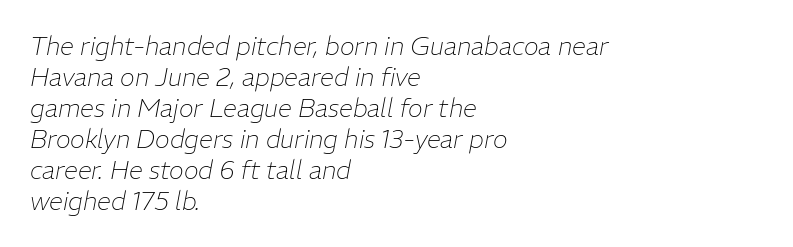
Q: Is the text bold? A: No.
Q: Is the text italic (slanted)? A: Yes, it leans right by about 11 degrees.
Q: Is the text underlined? A: No.
Q: How is the paragraph aligned? A: Left-aligned.
Q: Is the spacing between letters normal or unusually wide? A: Normal.
